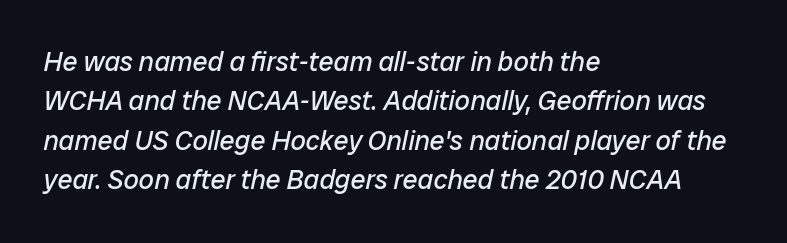
The image shows 27 px text type, italic (leaning right); set left-aligned, normal line spacing (1.46x), normal letter spacing, not underlined.
